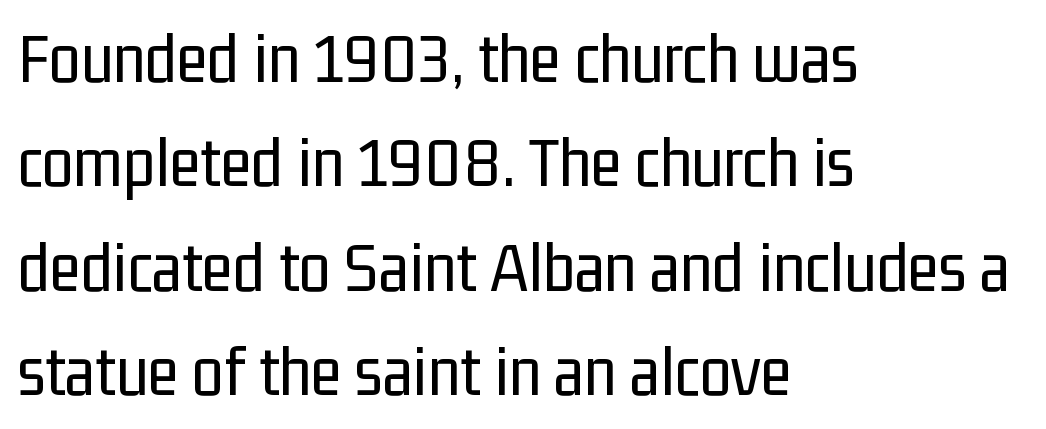
The image shows 72 px regular-weight, condensed sans-serif type, upright; set left-aligned, normal line spacing (1.45x), normal letter spacing, not underlined; low stroke contrast and a medium x-height.
